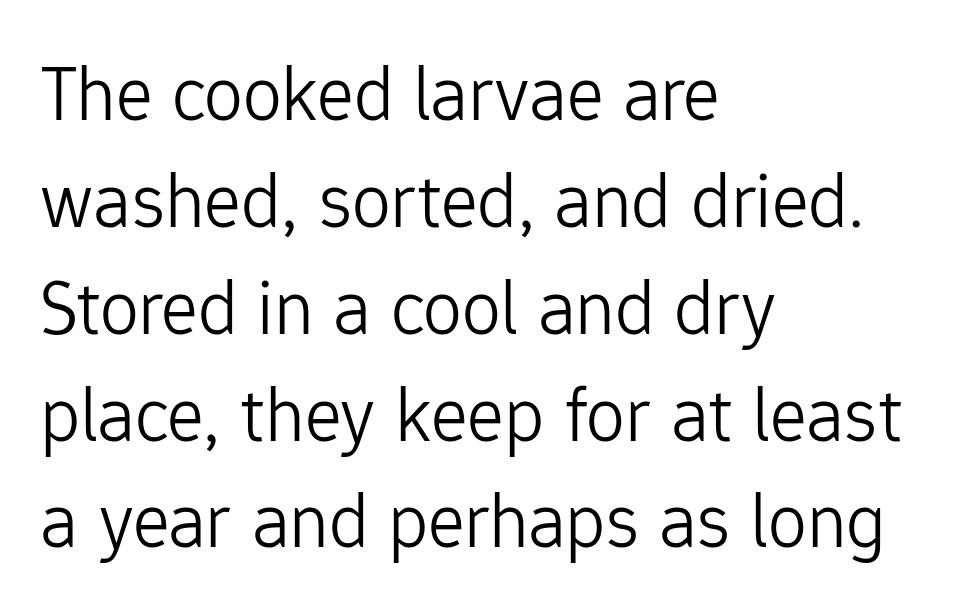
{"serif": "no", "italic": "no", "bold": "no", "weight": "light", "width": "normal", "stroke_contrast": "low", "x_height": "medium", "monospaced": "no", "underline": "no", "align": "left", "line_spacing": "normal", "line_spacing_ratio": 1.37, "letter_spacing": "normal", "letter_spacing_em": 0.0, "glyph_px": 78}
